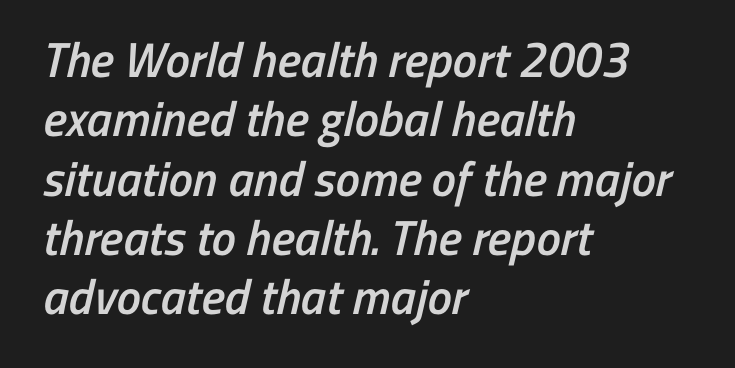
The image shows 49 px semibold, condensed sans-serif type; set left-aligned, line spacing 1.21x, normal letter spacing, not underlined; low stroke contrast and a medium x-height.
